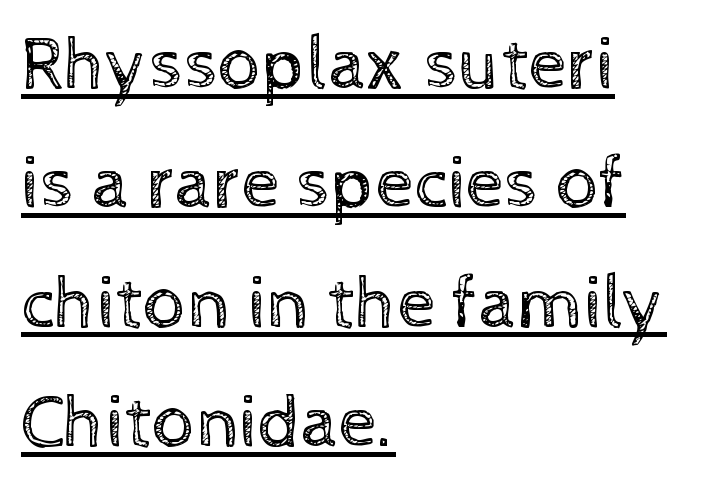
Leftover space on each line is placed entirely after the last word. This sample uses plain, unmodified letter spacing. Is there any slant? The stems are plumb. Heaviness? Minimal to ordinary, like unemphasized prose.
